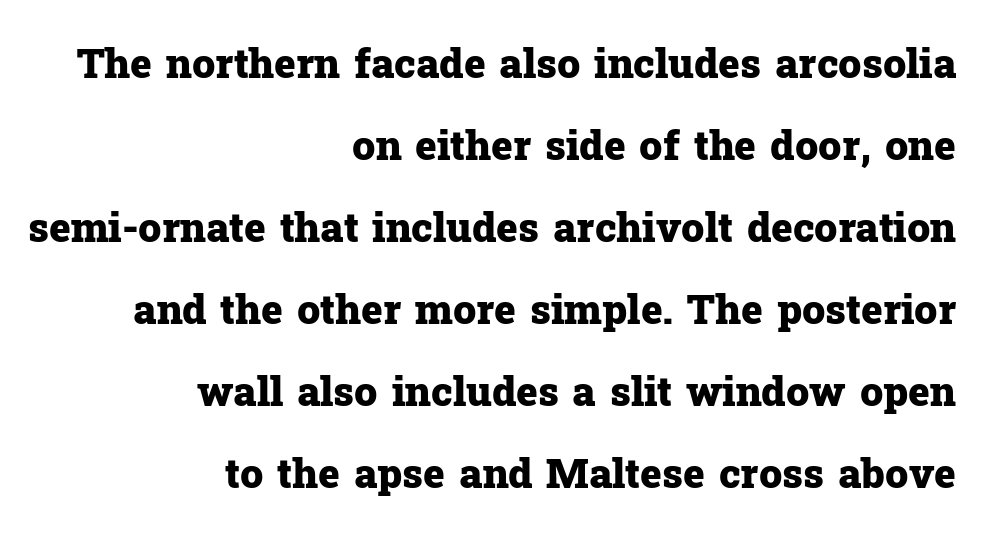
The image shows 41 px heavy serif type, upright; set right-aligned, loose line spacing (2.0x), normal letter spacing, not underlined; low stroke contrast and a medium x-height.
